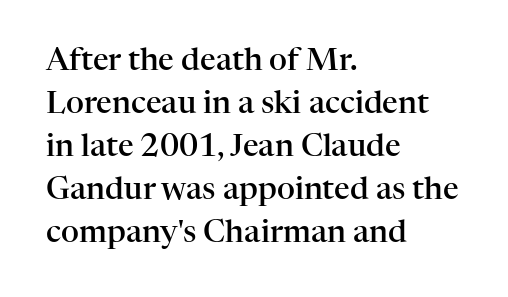
{"serif": "yes", "italic": "no", "bold": "semi", "weight": "semibold", "width": "normal", "stroke_contrast": "high", "x_height": "medium", "monospaced": "no", "underline": "no", "align": "left", "line_spacing": "normal", "line_spacing_ratio": 1.39, "letter_spacing": "normal", "letter_spacing_em": 0.0, "glyph_px": 31}
